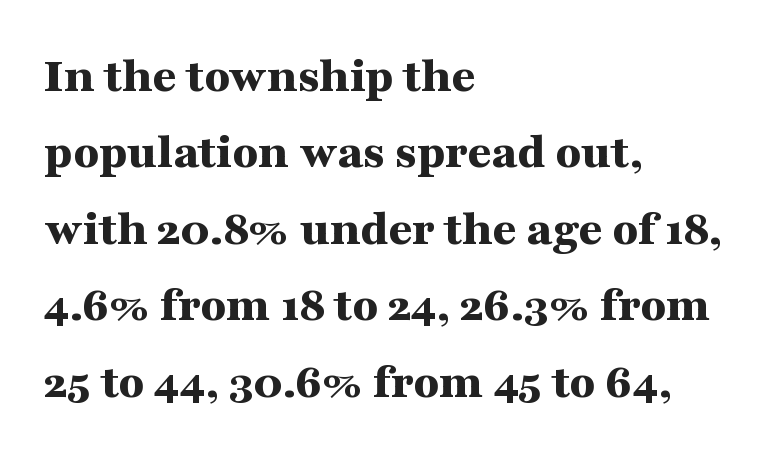
No italicization has been applied; the sample stays upright. Visually the block forms a straight wall on the left and a jagged coastline on the right. Nothing unusual about the tracking: characters are spaced as the font intends. Each new line begins a customary step beneath the previous one. The passage shown is not underscored anywhere. Note the varied advance widths — an 'i' is clearly narrower than an 'm'.
